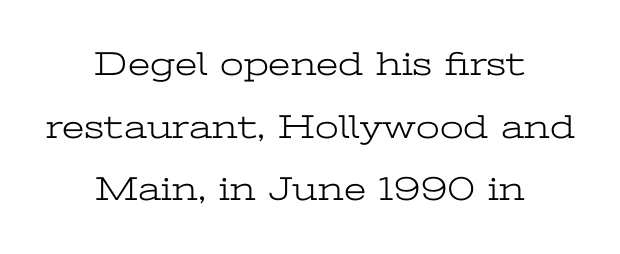
{"serif": "yes", "italic": "no", "bold": "no", "weight": "light", "width": "wide", "stroke_contrast": "low", "x_height": "medium", "monospaced": "no", "underline": "no", "align": "center", "line_spacing_ratio": 1.84, "letter_spacing": "normal", "letter_spacing_em": 0.0, "glyph_px": 34}
